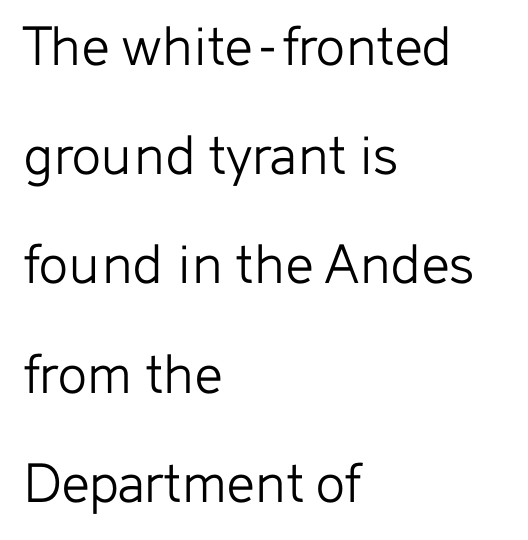
The image shows 61 px light sans-serif type, upright; set left-aligned, line spacing 1.79x, normal letter spacing, not underlined; low stroke contrast and a medium x-height.
